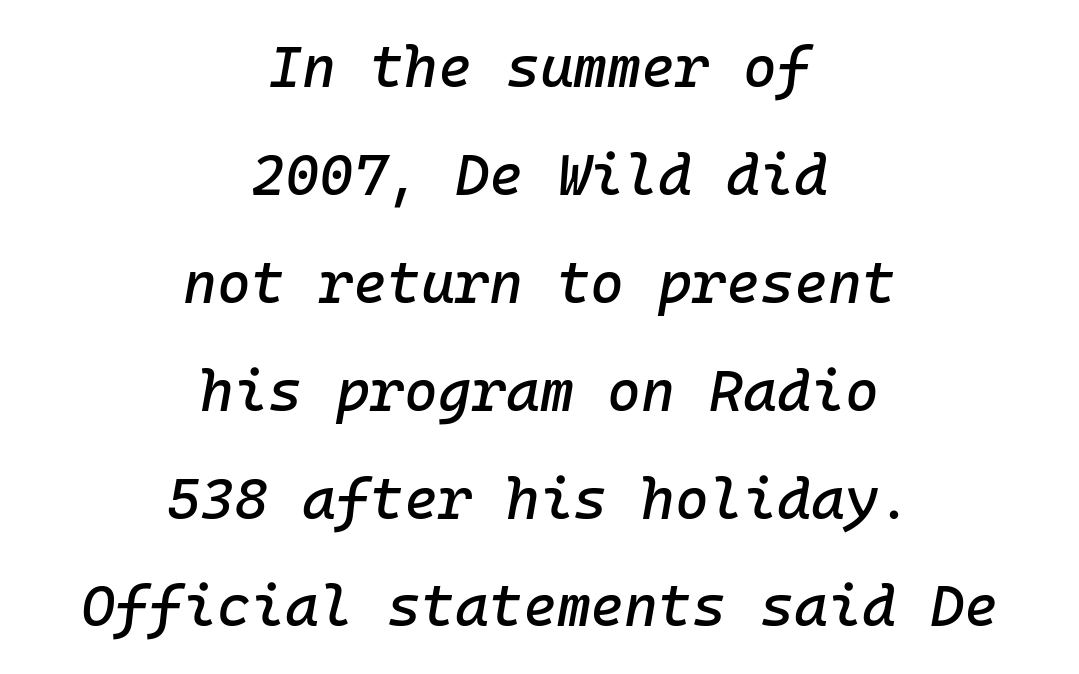
The image shows 58 px text type, italic (leaning right), monospaced; set centered, line spacing 1.86x, normal letter spacing, not underlined; low stroke contrast and a medium x-height.
